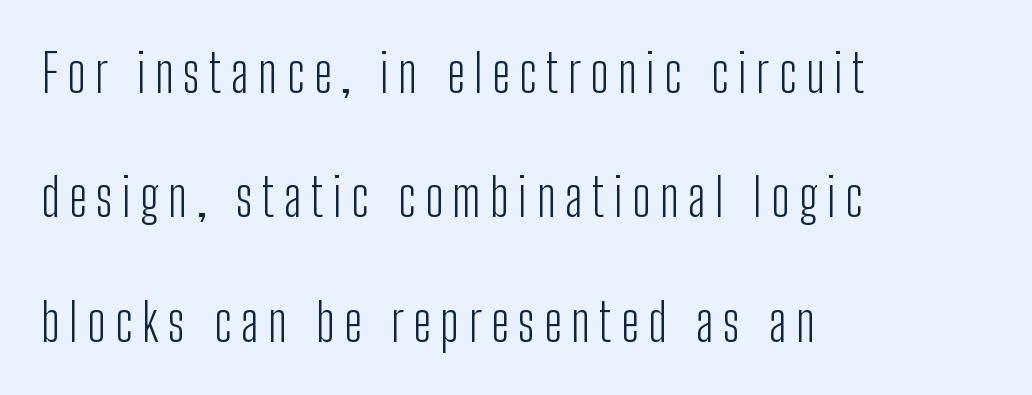
The specimen omits any rule beneath the text block's lines. Unlike italic type, these characters show no tilt at all. A typesetter would label this face a sans. The leading is generous, giving the passage an open texture. A quiet, ordinary-to-light weight characterises the typeface. If you drew a ruler down the left edge, every line would touch it.
